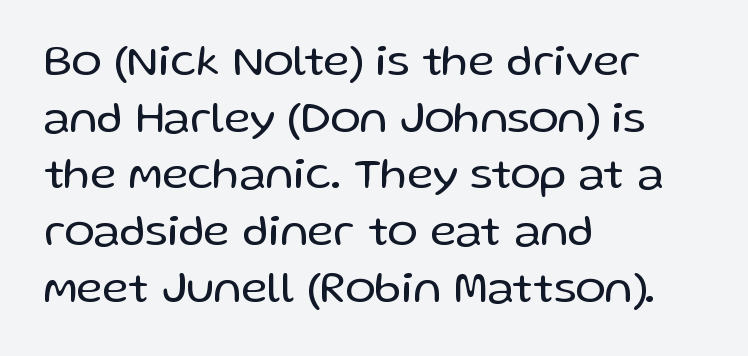
A typesetter would call this zero additional tracking. The rag falls on the right side of this text block. The typesetting does not lean heavy: it is not bold. Has an underline been added? It has not.
